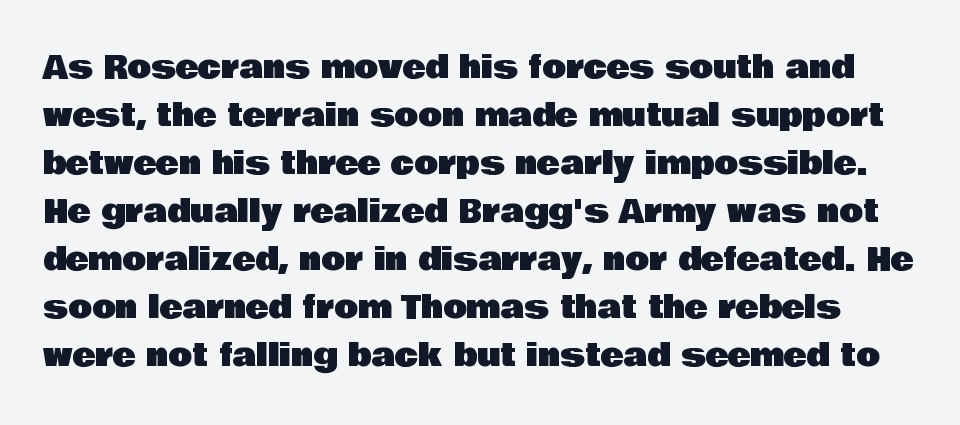
Q: Is the text italic (slanted)? A: No, it is upright.
Q: Is the typeface a serif or a sans-serif typeface? A: Sans-serif.
Q: Is the text underlined? A: No.
Q: Is the spacing between letters normal or unusually wide? A: Normal.
Q: Is the spacing between lines tight, normal or loose? A: Normal.
Q: Width (condensed, normal, or wide)? A: Normal.
Q: Stroke contrast? A: Low.
Q: x-height? A: Large.
Q: Monospaced? A: No.
